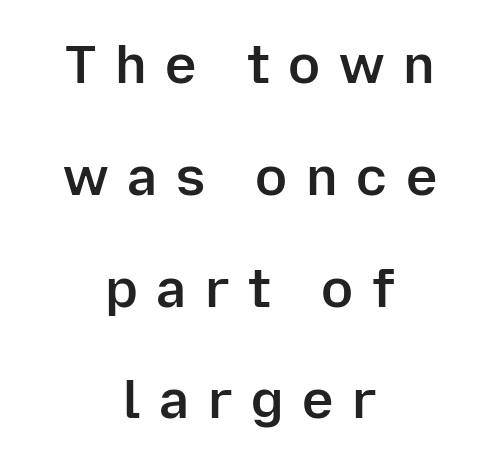
If you folded the block vertically in half, each line would mirror itself in length. Typesetter's note: demi weight, one step under bold. The axis of the letterforms is exactly vertical. Baseline-to-baseline distance is far greater than the letter height. Unmarked baselines from the first word to the last. Students, note that the glyphs here are deliberately spaced far apart.
